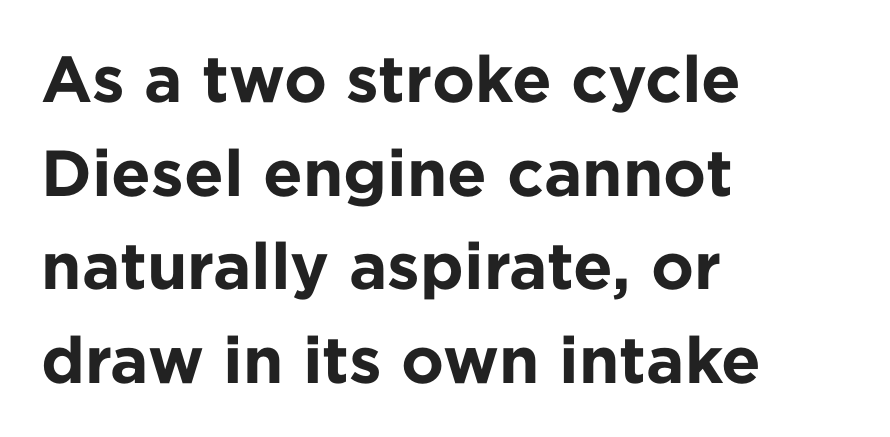
Q: Is the text bold? A: Yes.
Q: Is the text italic (slanted)? A: No, it is upright.
Q: Is the typeface a serif or a sans-serif typeface? A: Sans-serif.
Q: Is the text underlined? A: No.
Q: How is the paragraph aligned? A: Left-aligned.
Q: Is the spacing between letters normal or unusually wide? A: Normal.
Q: Is the spacing between lines tight, normal or loose? A: Normal.
Q: Width (condensed, normal, or wide)? A: Normal.
Q: Stroke contrast? A: Low.
Q: x-height? A: Medium.
Q: Monospaced? A: No.
